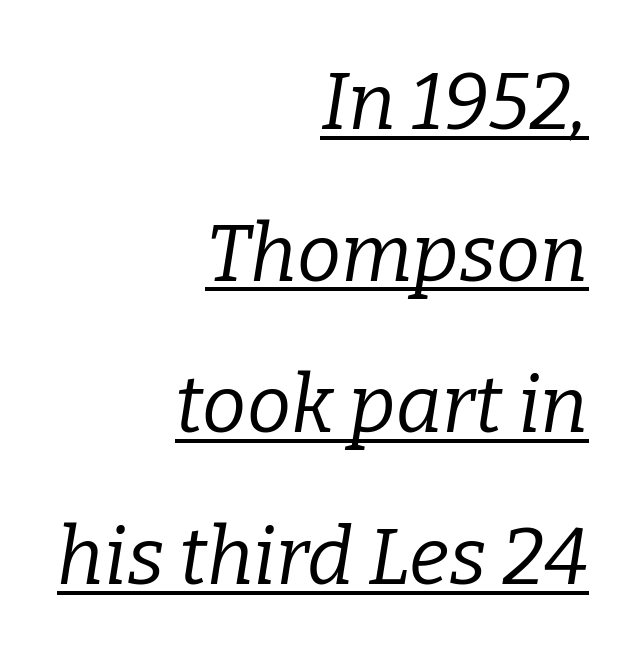
{"serif": "yes", "italic": "yes", "lean": "right", "slant_degrees": 9, "bold": "no", "weight": "regular", "width": "normal", "stroke_contrast": "low", "x_height": "medium", "monospaced": "no", "underline": "yes", "align": "right", "line_spacing": "loose", "line_spacing_ratio": 1.92, "letter_spacing": "normal", "letter_spacing_em": 0.0, "glyph_px": 79}
